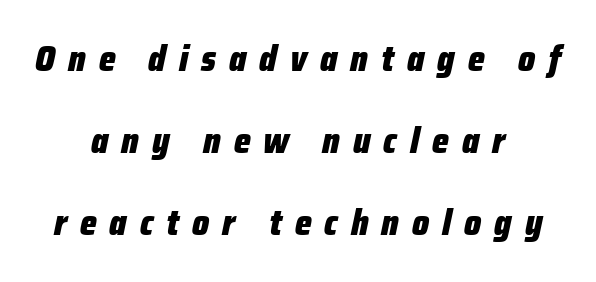
The lines are quadded center. Someone cranked the tracking dial way up on this one. The string is rendered with underlining switched off. Would a proofreader flag this as italicized? Yes. The glyphs have the mass of a bold cut. Whoever set this chose breathing room over compactness in the vertical rhythm.
